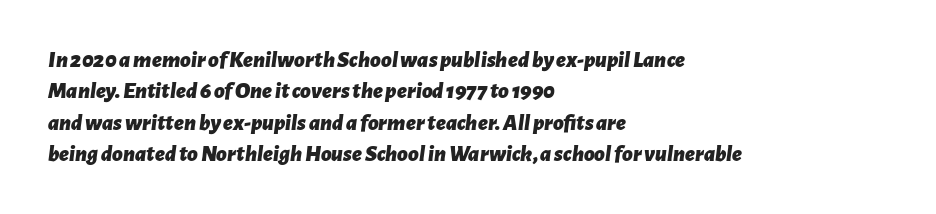
{"italic": "yes", "lean": "right", "slant_degrees": 7, "bold": "yes", "underline": "no", "align": "left", "line_spacing": "normal", "line_spacing_ratio": 1.36, "letter_spacing": "normal", "letter_spacing_em": 0.0, "glyph_px": 23}
